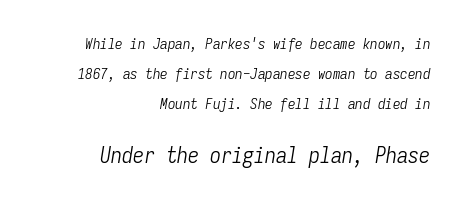
Is the letter spacing exaggerated? No — it looks like the ordinary default. Size hierarchy here favors the trailing block over the leading one. Letters have the restrained weight of plain body copy at most. You can tell it's italic because the verticals aren't actually vertical. Quick note: interline space is abundant. Honestly, there is no underline to notice here at all.
